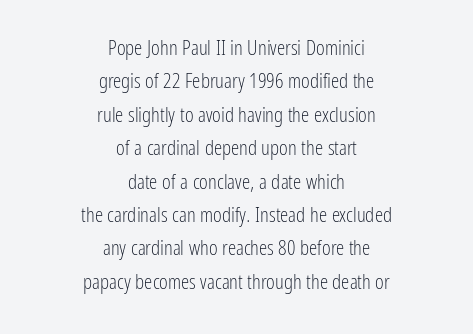
Q: Is the text bold? A: No.
Q: Is the text italic (slanted)? A: No, it is upright.
Q: Is the text underlined? A: No.
Q: How is the paragraph aligned? A: Centered.
Q: Is the spacing between letters normal or unusually wide? A: Normal.
Q: Is the spacing between lines tight, normal or loose? A: Normal.
